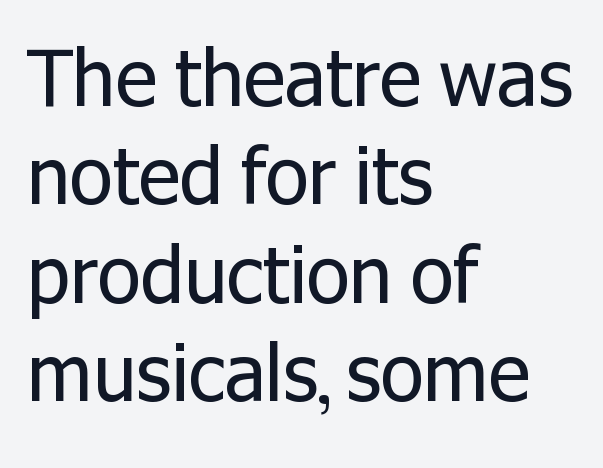
{"serif": "no", "italic": "no", "bold": "no", "weight": "regular", "width": "normal", "stroke_contrast": "low", "x_height": "medium", "monospaced": "no", "underline": "no", "align": "left", "line_spacing": "normal", "line_spacing_ratio": 1.26, "letter_spacing": "normal", "letter_spacing_em": 0.0, "glyph_px": 78}
